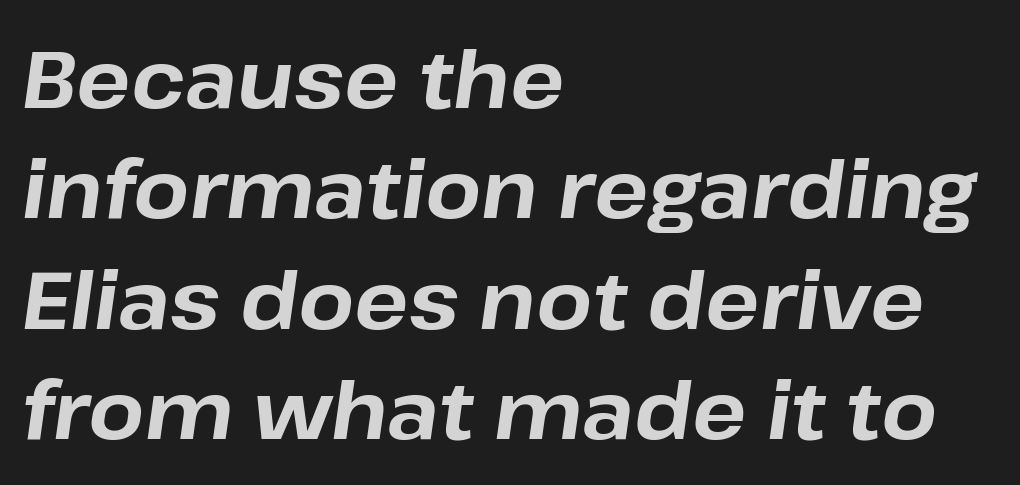
Q: Is the text bold? A: Yes.
Q: Is the text italic (slanted)? A: Yes, it leans right by about 8 degrees.
Q: Is the text underlined? A: No.
Q: How is the paragraph aligned? A: Left-aligned.
Q: Is the spacing between letters normal or unusually wide? A: Normal.
Q: Is the spacing between lines tight, normal or loose? A: Normal.
Q: Width (condensed, normal, or wide)? A: Normal.
Q: Stroke contrast? A: Low.
Q: x-height? A: Medium.
Q: Monospaced? A: No.
